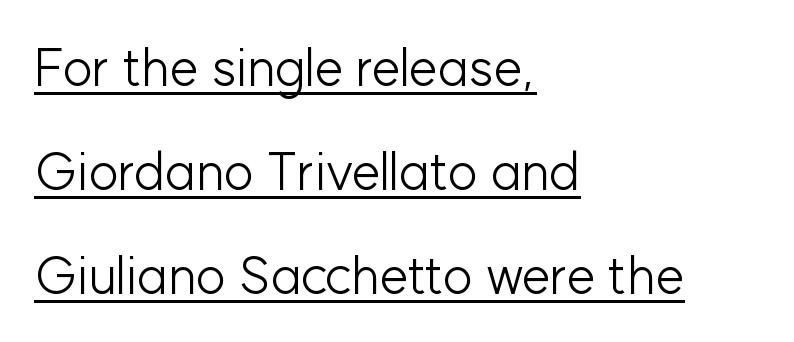
The image shows 52 px light sans-serif type, upright; set left-aligned, loose line spacing (2.0x), normal letter spacing, underlined; low stroke contrast and a medium x-height.
